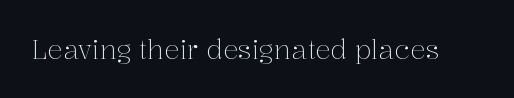
The image shows 26 px text type, upright; set normal letter spacing, not underlined.
